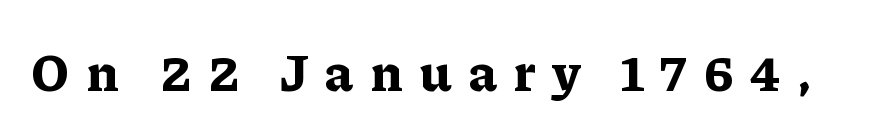
The type family on display is of the serif kind. Thick stems and heavy bowls — unmistakably bold. Underline: absent. There is plenty of visible air inserted between adjacent glyphs. Rendered with straight, roman letterforms. These lines are rendered in a variable-pitch font.
